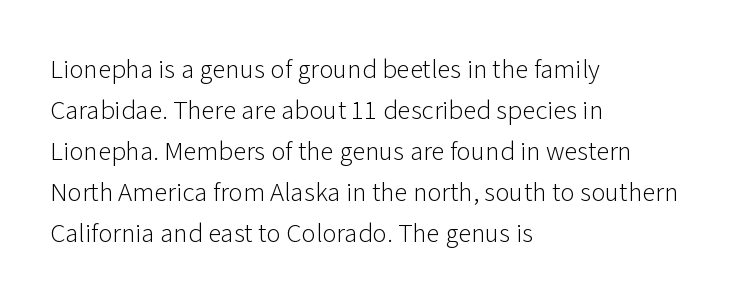
{"italic": "no", "bold": "no", "underline": "no", "align": "left", "line_spacing": "normal", "line_spacing_ratio": 1.52, "letter_spacing": "normal", "letter_spacing_em": 0.0, "glyph_px": 27}
